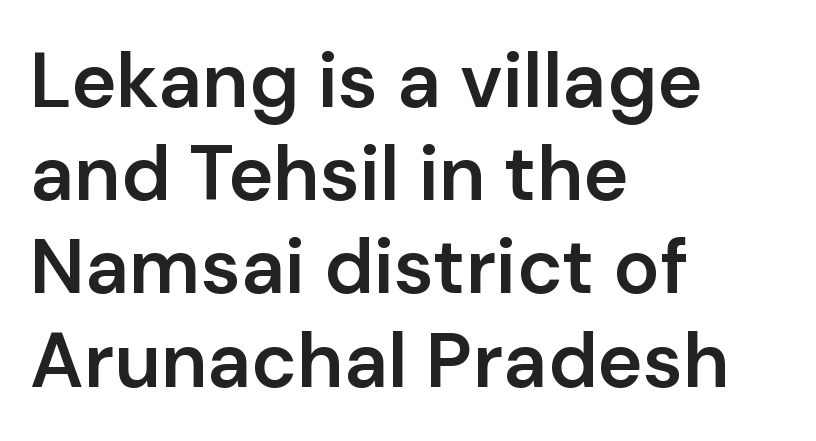
Q: Is the text bold? A: Semi-bold.
Q: Is the text italic (slanted)? A: No, it is upright.
Q: Is the typeface a serif or a sans-serif typeface? A: Sans-serif.
Q: Is the text underlined? A: No.
Q: How is the paragraph aligned? A: Left-aligned.
Q: Is the spacing between letters normal or unusually wide? A: Normal.
Q: Width (condensed, normal, or wide)? A: Normal.
Q: Stroke contrast? A: Low.
Q: x-height? A: Medium.
Q: Monospaced? A: No.
